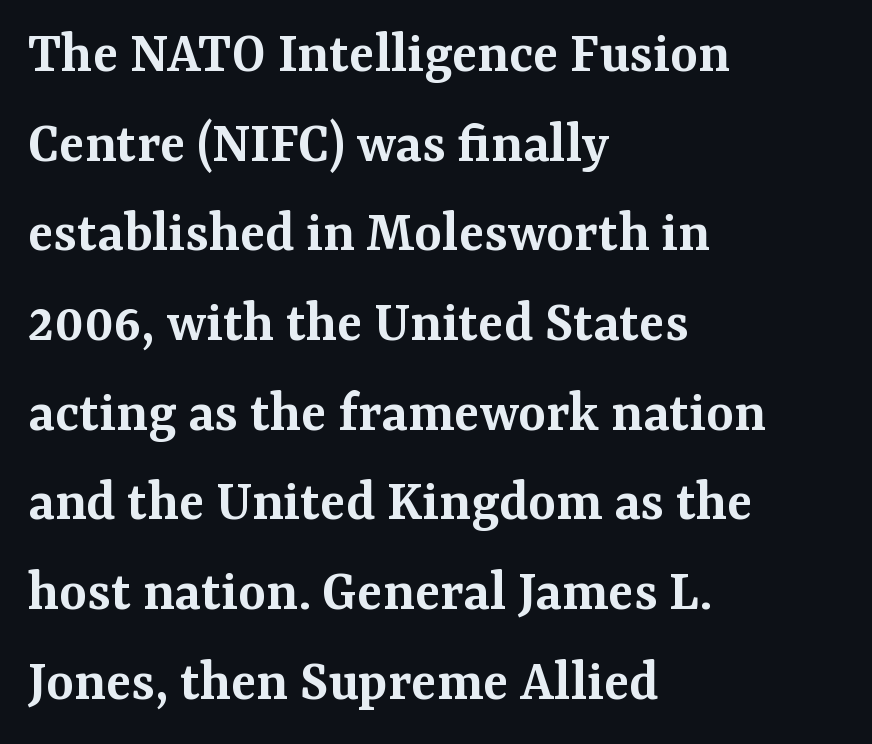
The image shows 59 px semibold serif type, upright; set left-aligned, normal line spacing (1.52x), normal letter spacing, not underlined; medium stroke contrast and a medium x-height.
